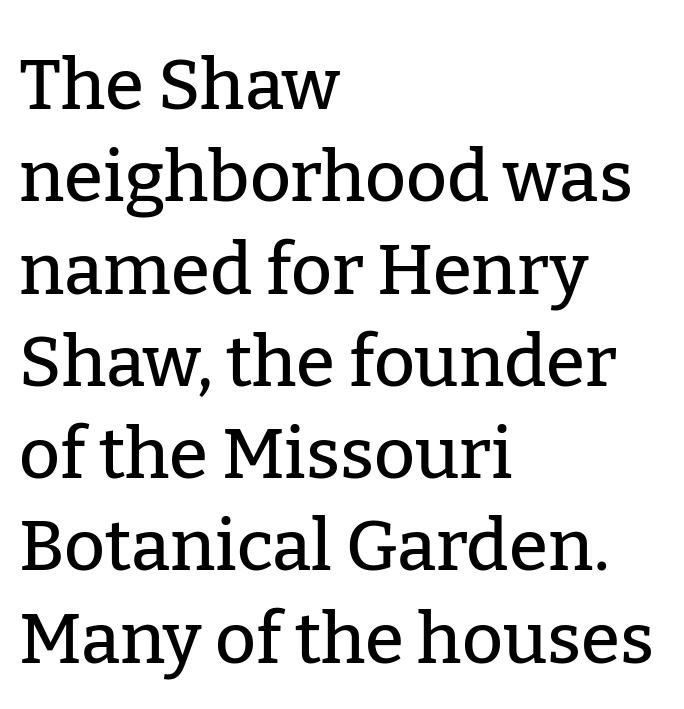
Q: Is the text italic (slanted)? A: No, it is upright.
Q: Is the typeface a serif or a sans-serif typeface? A: Serif.
Q: Is the text underlined? A: No.
Q: How is the paragraph aligned? A: Left-aligned.
Q: Is the spacing between letters normal or unusually wide? A: Normal.
Q: Is the spacing between lines tight, normal or loose? A: Normal.
Q: Width (condensed, normal, or wide)? A: Normal.
Q: Stroke contrast? A: Low.
Q: x-height? A: Medium.
Q: Monospaced? A: No.
